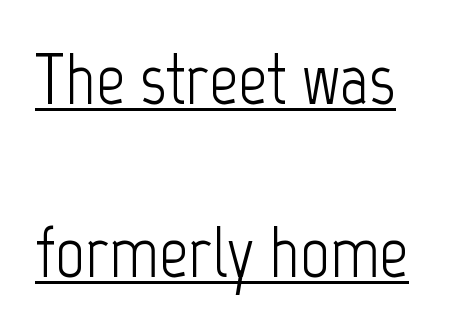
The image shows 72 px light, condensed sans-serif type, upright; set loose line spacing (2.4x), normal letter spacing, underlined; low stroke contrast and a medium x-height.
